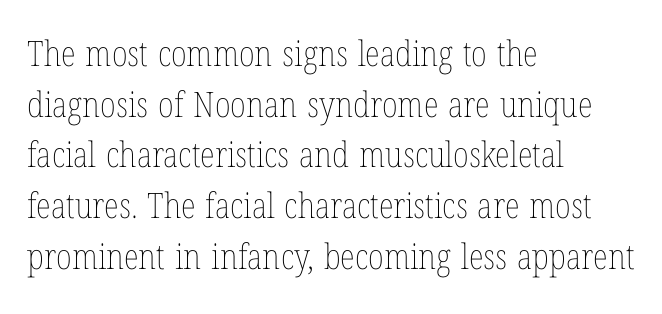
The image shows 35 px thin, condensed type, upright; set left-aligned, normal line spacing (1.45x), normal letter spacing, not underlined; low stroke contrast and a medium x-height.
